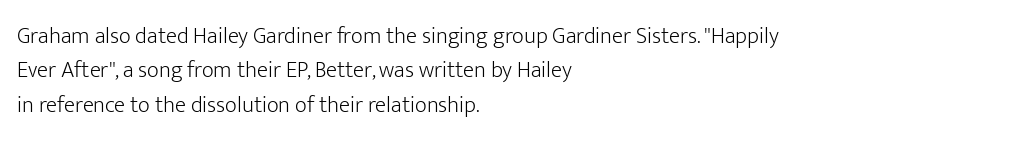
The image shows 23 px text type, upright; set left-aligned, normal line spacing (1.49x), normal letter spacing, not underlined.
